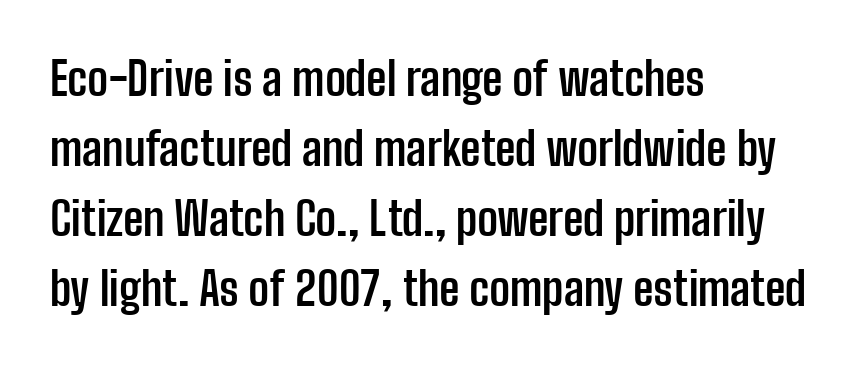
{"serif": "no", "italic": "no", "bold": "yes", "weight": "semibold", "width": "condensed", "stroke_contrast": "low", "x_height": "medium", "monospaced": "no", "underline": "no", "align": "left", "line_spacing": "normal", "line_spacing_ratio": 1.52, "letter_spacing": "normal", "letter_spacing_em": 0.0, "glyph_px": 46}
